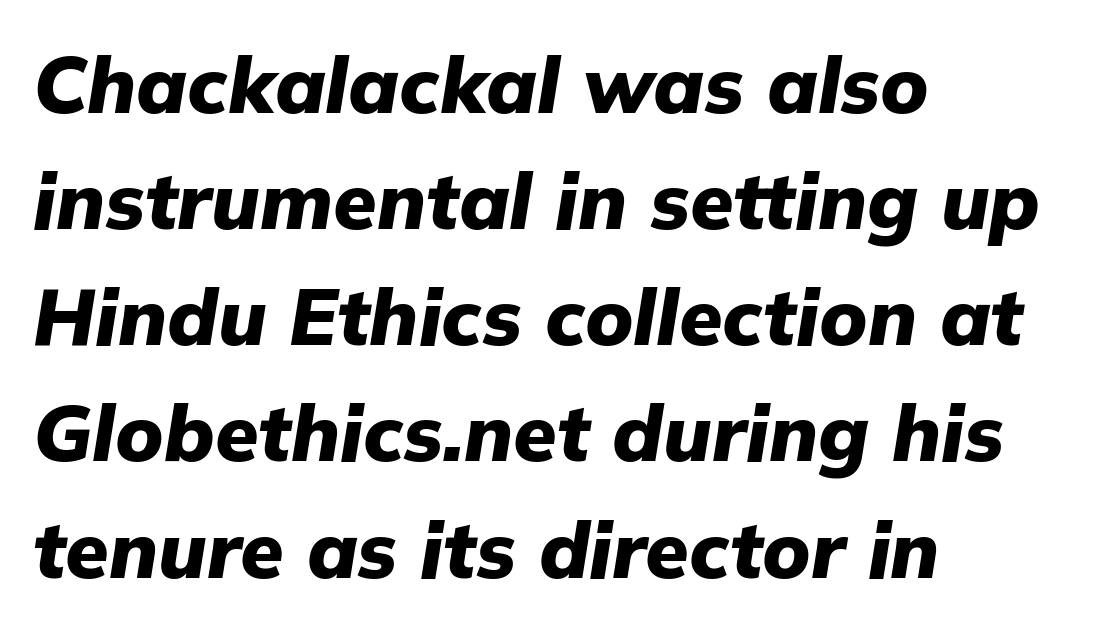
Q: Is the text bold? A: Yes.
Q: Is the text italic (slanted)? A: Yes, it leans right by about 9 degrees.
Q: Is the text underlined? A: No.
Q: How is the paragraph aligned? A: Left-aligned.
Q: Is the spacing between letters normal or unusually wide? A: Normal.
Q: Is the spacing between lines tight, normal or loose? A: Normal.
Q: Width (condensed, normal, or wide)? A: Normal.
Q: Stroke contrast? A: Low.
Q: x-height? A: Medium.
Q: Monospaced? A: No.
